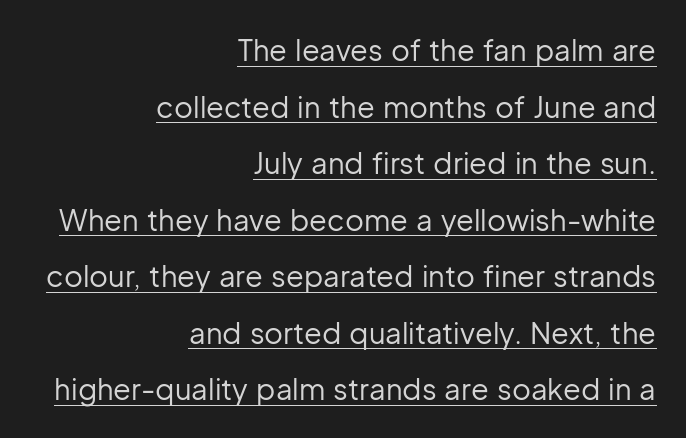
Q: Is the text bold? A: No.
Q: Is the text italic (slanted)? A: No, it is upright.
Q: Is the typeface a serif or a sans-serif typeface? A: Sans-serif.
Q: Is the text underlined? A: Yes.
Q: How is the paragraph aligned? A: Right-aligned.
Q: Is the spacing between letters normal or unusually wide? A: Normal.
Q: Is the spacing between lines tight, normal or loose? A: Loose.
Q: Width (condensed, normal, or wide)? A: Normal.
Q: Stroke contrast? A: Low.
Q: x-height? A: Medium.
Q: Monospaced? A: No.
